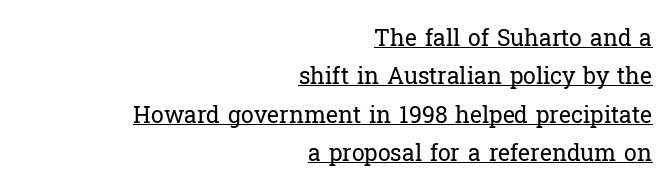
Q: Is the text bold? A: No.
Q: Is the text italic (slanted)? A: No, it is upright.
Q: Is the text underlined? A: Yes.
Q: How is the paragraph aligned? A: Right-aligned.
Q: Is the spacing between letters normal or unusually wide? A: Normal.
Q: Is the spacing between lines tight, normal or loose? A: Normal.
